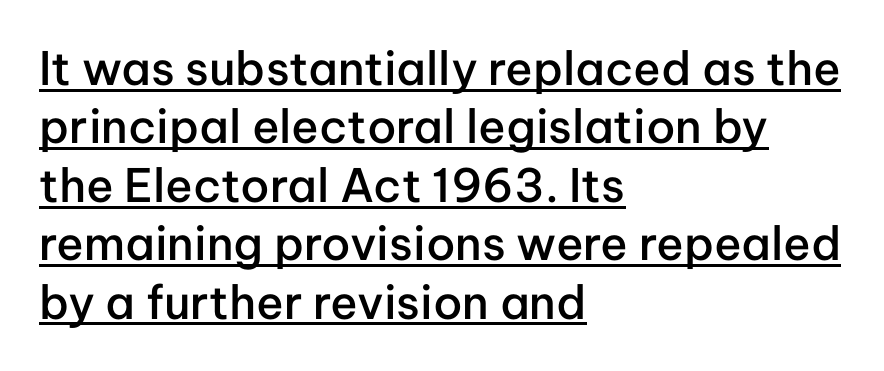
{"serif": "no", "italic": "no", "bold": "semi", "weight": "semibold", "width": "normal", "stroke_contrast": "low", "x_height": "medium", "monospaced": "no", "underline": "yes", "align": "left", "line_spacing": "normal", "line_spacing_ratio": 1.27, "letter_spacing": "normal", "letter_spacing_em": 0.0, "glyph_px": 46}
